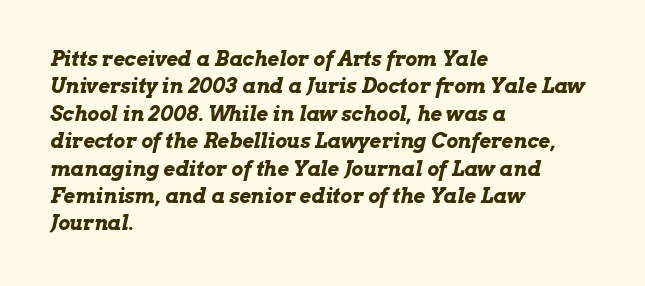
Quick note: interline space is typical. Bold? Absolutely — the strokes are thick and heavy. You can tell it's italic because the verticals aren't actually vertical. The letterforms sit shoulder to shoulder at normal distance. Type without underlining.
